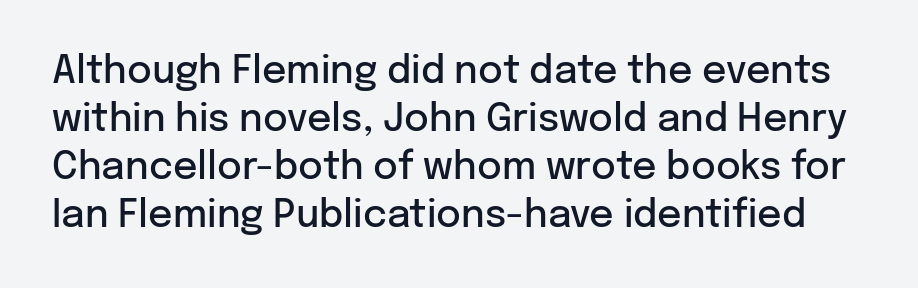
Q: Is the text bold? A: Semi-bold.
Q: Is the text italic (slanted)? A: No, it is upright.
Q: Is the typeface a serif or a sans-serif typeface? A: Sans-serif.
Q: Is the text underlined? A: No.
Q: Is the spacing between letters normal or unusually wide? A: Normal.
Q: Is the spacing between lines tight, normal or loose? A: Normal.
Q: Width (condensed, normal, or wide)? A: Normal.
Q: Stroke contrast? A: Low.
Q: x-height? A: Medium.
Q: Monospaced? A: No.
